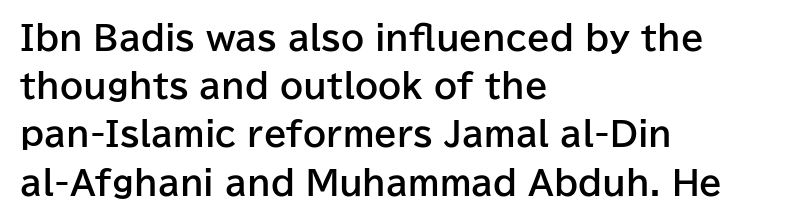
Q: Is the text bold? A: Yes.
Q: Is the text italic (slanted)? A: No, it is upright.
Q: Is the typeface a serif or a sans-serif typeface? A: Sans-serif.
Q: Is the text underlined? A: No.
Q: How is the paragraph aligned? A: Left-aligned.
Q: Is the spacing between letters normal or unusually wide? A: Normal.
Q: Is the spacing between lines tight, normal or loose? A: Normal.
Q: Width (condensed, normal, or wide)? A: Normal.
Q: Stroke contrast? A: Low.
Q: x-height? A: Medium.
Q: Monospaced? A: No.
